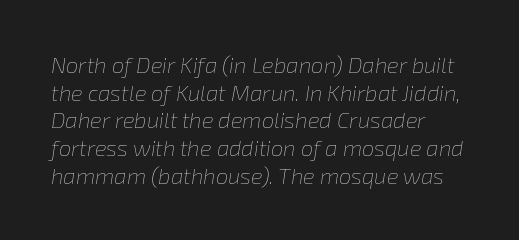
{"italic": "yes", "lean": "right", "slant_degrees": 8, "bold": "no", "underline": "no", "align": "left", "line_spacing": "normal", "line_spacing_ratio": 1.26, "letter_spacing": "normal", "letter_spacing_em": 0.0, "glyph_px": 22}
